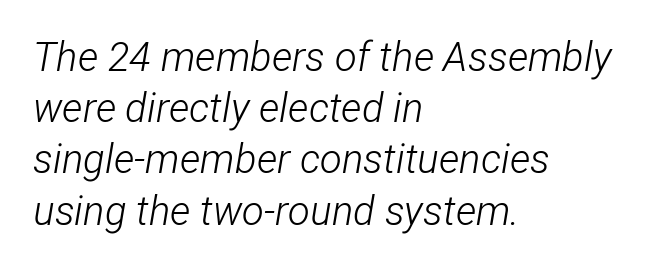
The image shows 40 px light, condensed type, italic (leaning right); set left-aligned, normal line spacing (1.28x), normal letter spacing, not underlined; low stroke contrast and a medium x-height.
